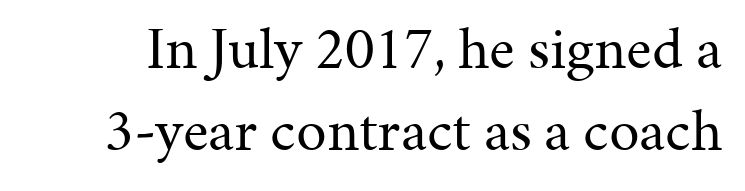
{"serif": "yes", "italic": "no", "bold": "no", "weight": "regular", "width": "normal", "stroke_contrast": "medium", "x_height": "medium", "monospaced": "no", "underline": "no", "line_spacing": "normal", "line_spacing_ratio": 1.35, "letter_spacing": "normal", "letter_spacing_em": 0.0, "glyph_px": 61}
